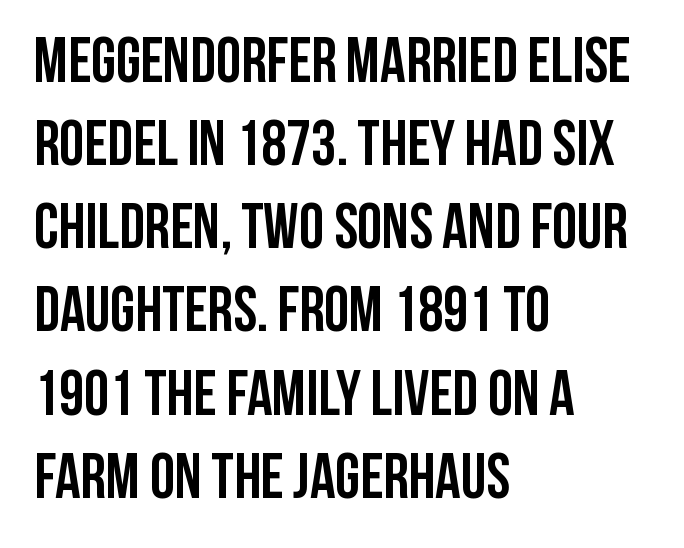
Is this a sans? Yes — the strokes have no serifs. The gaps between neighbouring characters are ordinary and unremarkable. The typography opts for an upright posture over an oblique one. Words float on clear page, feet unadorned. Leftover space on each line is placed entirely after the last word.
